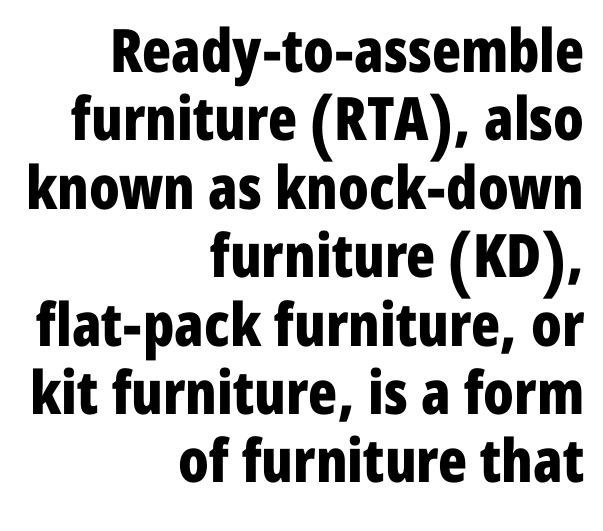
The image shows 60 px bold, condensed sans-serif type, upright; set right-aligned, tight line spacing (1.14x), normal letter spacing, not underlined; low stroke contrast and a medium x-height.
